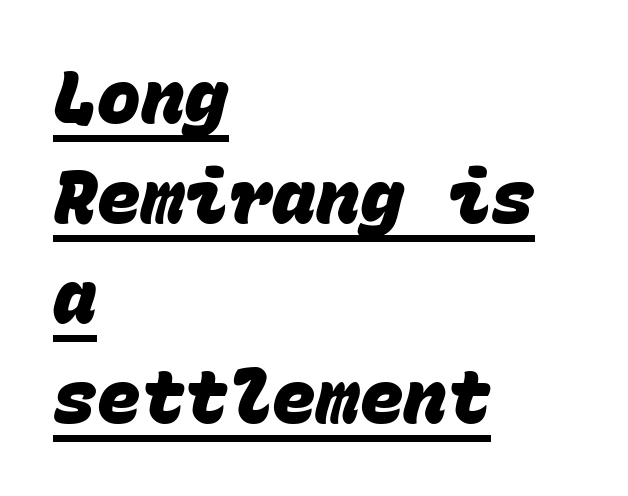
{"serif": "no", "bold": "yes", "weight": "heavy", "width": "normal", "stroke_contrast": "low", "x_height": "large", "monospaced": "yes", "underline": "yes", "align": "left", "line_spacing": "normal", "line_spacing_ratio": 1.37, "letter_spacing": "normal", "letter_spacing_em": 0.0, "glyph_px": 73}
